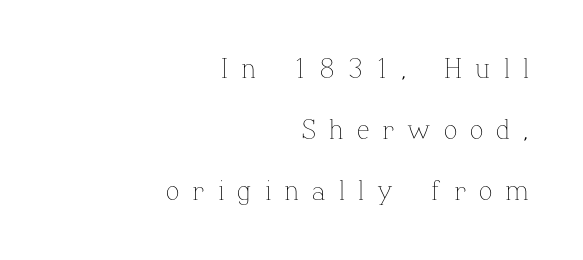
The image shows 28 px thin type, upright; set right-aligned, loose line spacing (2.18x), unusually wide letter spacing (+0.47 em), not underlined; low stroke contrast and a medium x-height.
